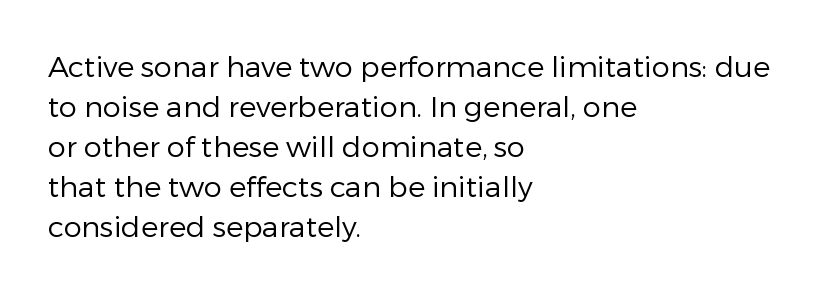
Q: Is the text bold? A: No.
Q: Is the text italic (slanted)? A: No, it is upright.
Q: Is the typeface a serif or a sans-serif typeface? A: Sans-serif.
Q: Is the text underlined? A: No.
Q: How is the paragraph aligned? A: Left-aligned.
Q: Is the spacing between letters normal or unusually wide? A: Normal.
Q: Is the spacing between lines tight, normal or loose? A: Normal.
Q: Width (condensed, normal, or wide)? A: Normal.
Q: Stroke contrast? A: Low.
Q: x-height? A: Medium.
Q: Monospaced? A: No.
